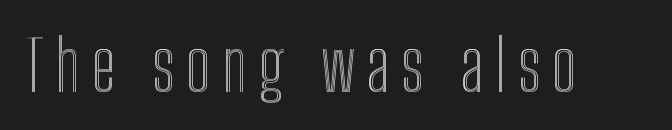
The image shows 70 px condensed type, upright; set not underlined; a medium x-height.
